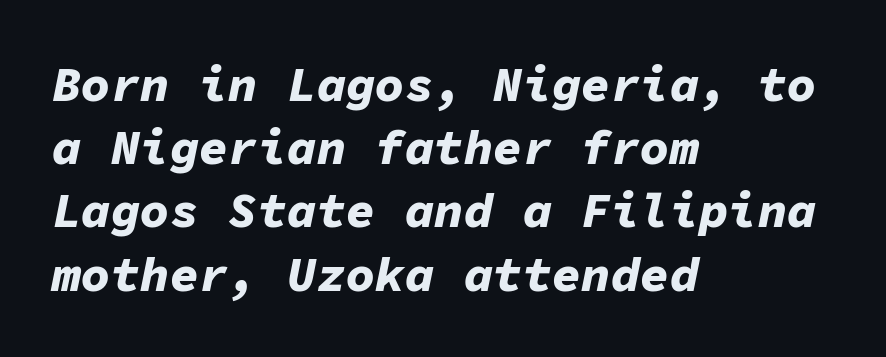
The image shows 49 px bold type, italic (leaning right), monospaced; set left-aligned, normal line spacing (1.29x), normal letter spacing, not underlined; low stroke contrast and a medium x-height.
